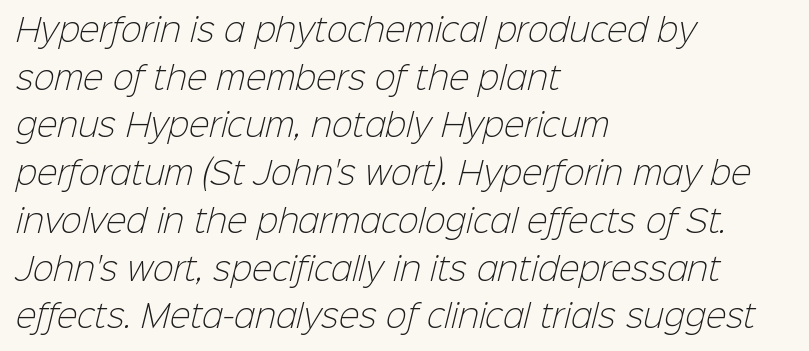
The image shows 31 px light sans-serif type; set left-aligned, normal line spacing (1.54x), normal letter spacing, not underlined; low stroke contrast and a medium x-height.
